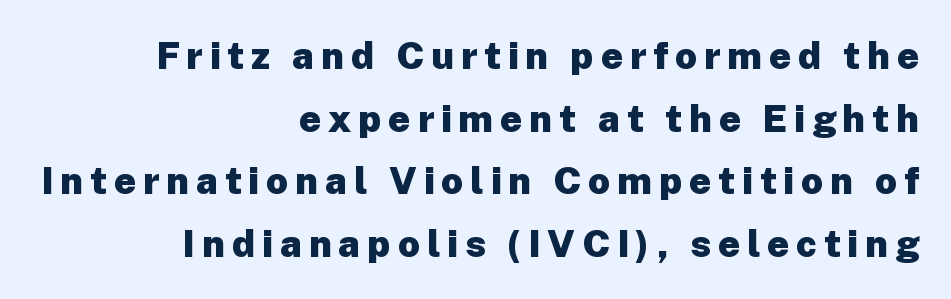
{"serif": "no", "italic": "no", "bold": "yes", "weight": "heavy", "width": "normal", "stroke_contrast": "low", "x_height": "medium", "monospaced": "no", "underline": "no", "align": "right", "line_spacing": "normal", "line_spacing_ratio": 1.65, "glyph_px": 38}
